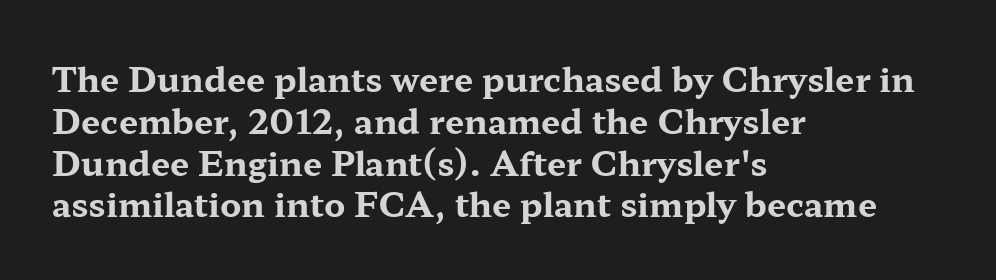
The image shows 34 px bold, wide serif type, upright; set left-aligned, line spacing 1.23x, normal letter spacing, not underlined; medium stroke contrast and a medium x-height.
